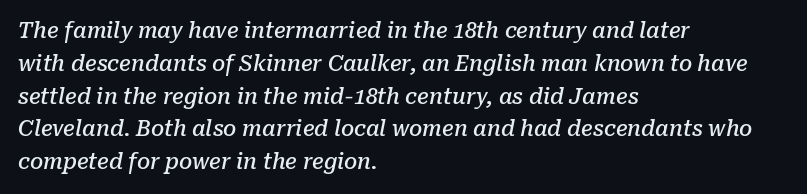
{"italic": "yes", "lean": "right", "slant_degrees": 10, "bold": "semi", "underline": "no", "align": "left", "line_spacing": "normal", "line_spacing_ratio": 1.56, "letter_spacing": "normal", "letter_spacing_em": 0.0, "glyph_px": 21}
